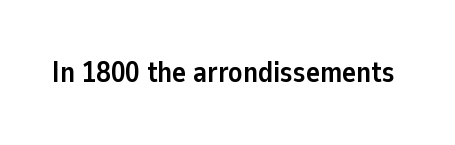
{"serif": "no", "italic": "no", "bold": "yes", "weight": "semibold", "width": "normal", "stroke_contrast": "low", "x_height": "medium", "monospaced": "no", "underline": "no", "letter_spacing": "normal", "letter_spacing_em": 0.0, "glyph_px": 29}
